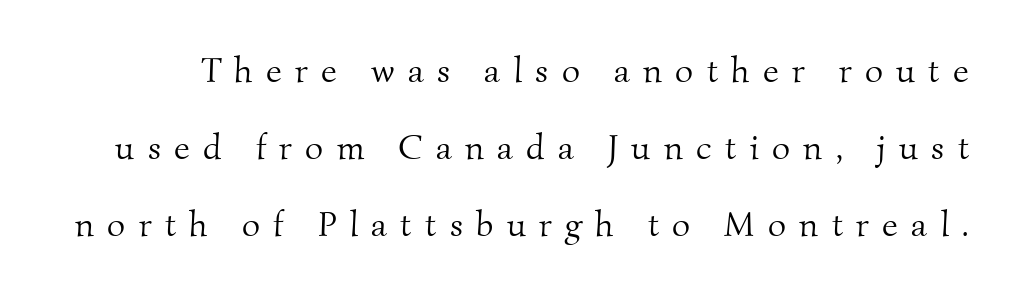
The image shows 35 px light serif type; set loose line spacing (2.2x), unusually wide letter spacing (+0.38 em), not underlined; medium stroke contrast and a small x-height.
